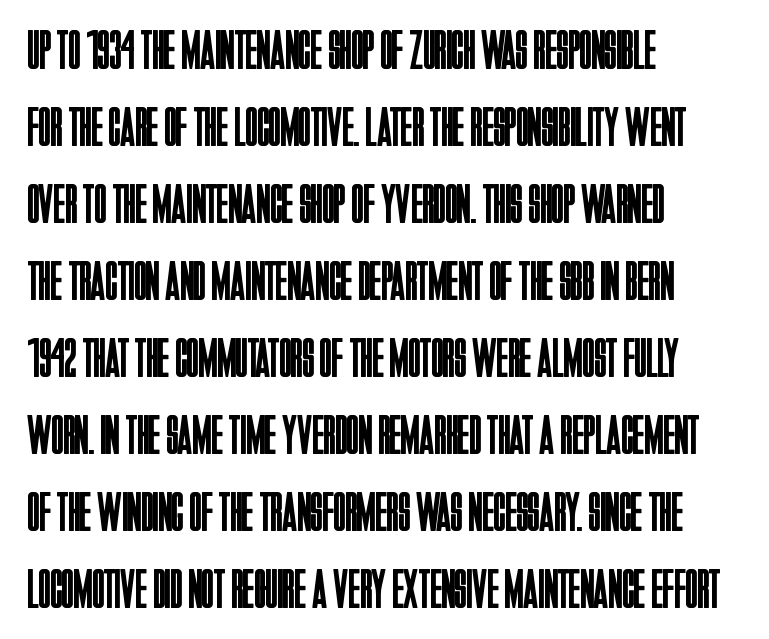
Q: Is the text bold? A: No.
Q: Is the text italic (slanted)? A: No, it is upright.
Q: Is the typeface a serif or a sans-serif typeface? A: Sans-serif.
Q: Is the text underlined? A: No.
Q: How is the paragraph aligned? A: Left-aligned.
Q: Is the spacing between letters normal or unusually wide? A: Normal.
Q: Is the spacing between lines tight, normal or loose? A: Normal.
Q: Width (condensed, normal, or wide)? A: Condensed.
Q: Stroke contrast? A: Low.
Q: x-height? A: Large.
Q: Monospaced? A: No.
